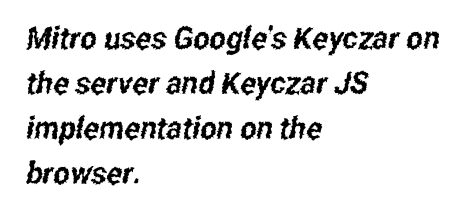
A typesetter would label this face a sans. Nothing unusual about the tracking: characters are spaced as the font intends. A normal amount of white space separates one row of letters from the next. Where is the straight margin? On the left. Each letter keeps its own natural width here, so spacing adapts to shape. Has an underline been added? It has not.
